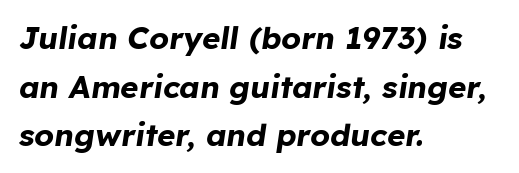
The image shows 31 px bold type, italic (leaning right); set left-aligned, normal line spacing (1.57x), normal letter spacing, not underlined; low stroke contrast and a medium x-height.
